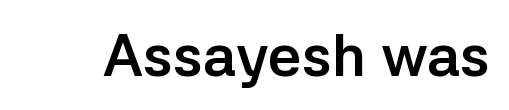
Letter spacing: default. To sum up the face: it is a sans, with no serifs. This sample has the flowing, uneven cadence of proportional lettering. Its strokes are broad and dark, the hallmark of bold type. Lines of text with bare space underneath. The lettering stays uniformly vertical, giving the passage a roman look.
